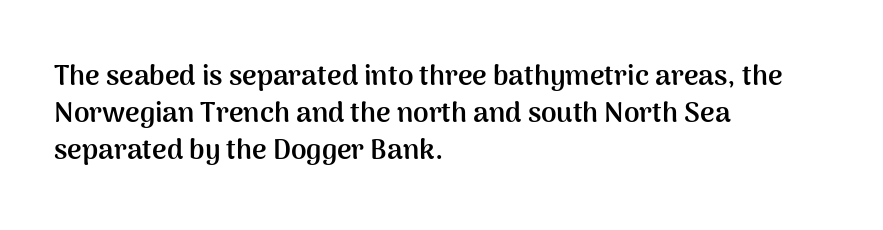
Q: Is the text bold? A: Yes.
Q: Is the text italic (slanted)? A: No, it is upright.
Q: Is the typeface a serif or a sans-serif typeface? A: Sans-serif.
Q: Is the text underlined? A: No.
Q: How is the paragraph aligned? A: Left-aligned.
Q: Is the spacing between letters normal or unusually wide? A: Normal.
Q: Is the spacing between lines tight, normal or loose? A: Normal.
Q: Width (condensed, normal, or wide)? A: Normal.
Q: Stroke contrast? A: Medium.
Q: x-height? A: Medium.
Q: Monospaced? A: No.
